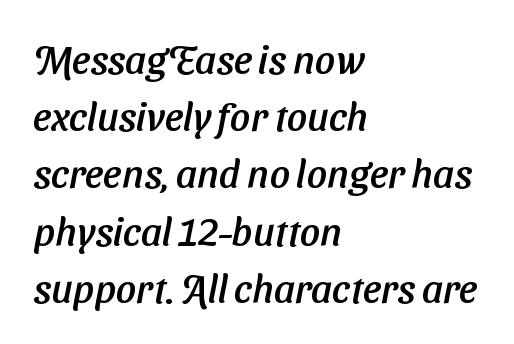
The paragraph has a hard left edge and a soft right edge. Bare-footed words on every line. One glance says typical: line gaps are just what's usual. Nothing unusual about the tracking: characters are spaced as the font intends. The letters advance in unequal steps, a hallmark of proportional type.
